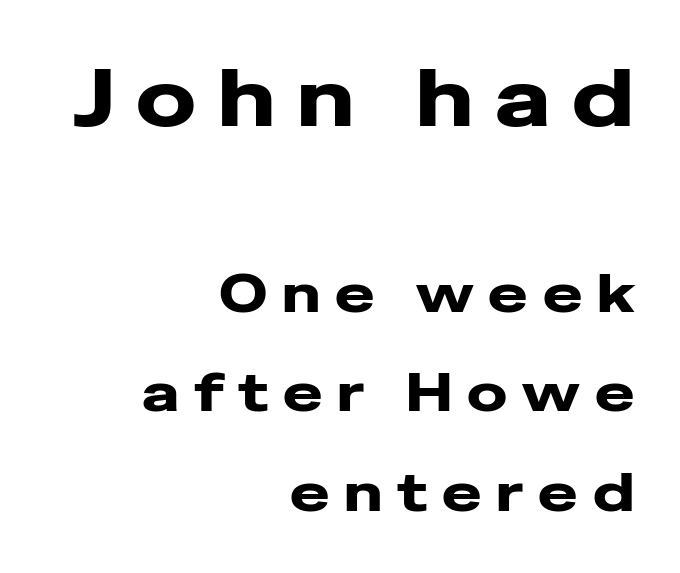
The text block is weighted toward the right margin, trailing off unevenly leftward. Each letter keeps its own natural width here, so spacing adapts to shape. The horizontal fit of the characters is loose and conspicuously gappy. Observe the absence of serifs on each vertical stroke in this sample.
